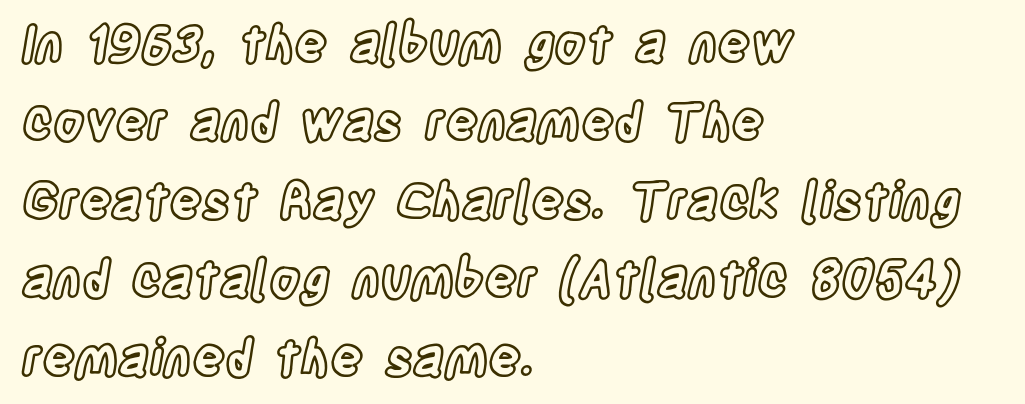
{"width": "condensed", "x_height": "large", "monospaced": "no", "underline": "no", "align": "left", "line_spacing": "normal", "line_spacing_ratio": 1.57, "letter_spacing": "normal", "letter_spacing_em": 0.0, "glyph_px": 50}
